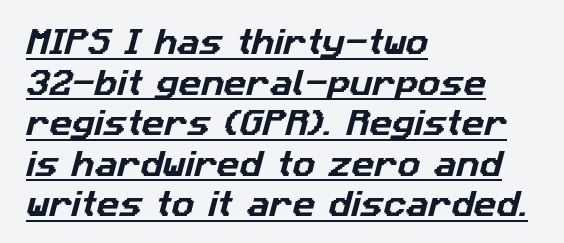
Q: Is the typeface a serif or a sans-serif typeface? A: Sans-serif.
Q: Is the text underlined? A: Yes.
Q: How is the paragraph aligned? A: Left-aligned.
Q: Is the spacing between letters normal or unusually wide? A: Normal.
Q: Is the spacing between lines tight, normal or loose? A: Normal.
Q: Width (condensed, normal, or wide)? A: Normal.
Q: Stroke contrast? A: Low.
Q: x-height? A: Medium.
Q: Monospaced? A: No.
